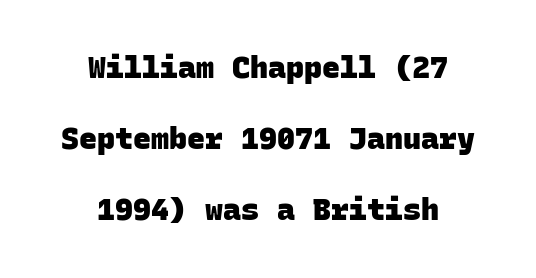
The image shows 30 px heavy sans-serif type, monospaced; set centered, loose line spacing (2.37x), normal letter spacing, not underlined; low stroke contrast and a large x-height.
